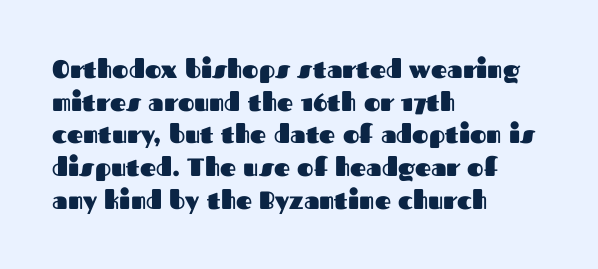
Q: Is the text bold? A: Yes.
Q: Is the text italic (slanted)? A: No, it is upright.
Q: Is the text underlined? A: No.
Q: How is the paragraph aligned? A: Left-aligned.
Q: Is the spacing between letters normal or unusually wide? A: Normal.
Q: Is the spacing between lines tight, normal or loose? A: Normal.
